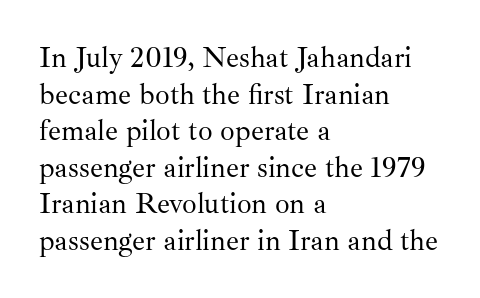
{"serif": "yes", "italic": "no", "bold": "no", "weight": "regular", "width": "normal", "stroke_contrast": "medium", "x_height": "small", "monospaced": "no", "underline": "no", "align": "left", "line_spacing": "normal", "line_spacing_ratio": 1.26, "letter_spacing": "normal", "letter_spacing_em": 0.0, "glyph_px": 29}
